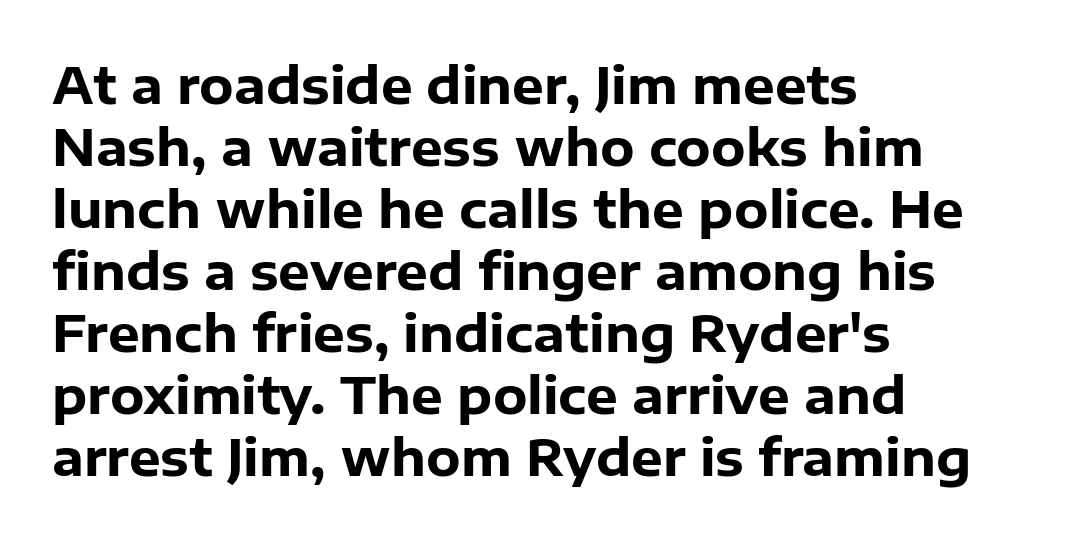
Q: Is the text bold? A: Yes.
Q: Is the text italic (slanted)? A: No, it is upright.
Q: Is the typeface a serif or a sans-serif typeface? A: Sans-serif.
Q: Is the text underlined? A: No.
Q: How is the paragraph aligned? A: Left-aligned.
Q: Is the spacing between letters normal or unusually wide? A: Normal.
Q: Width (condensed, normal, or wide)? A: Normal.
Q: Stroke contrast? A: Low.
Q: x-height? A: Medium.
Q: Monospaced? A: No.
